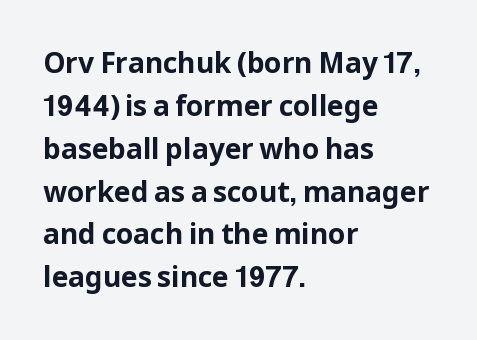
Q: Is the text bold? A: Yes.
Q: Is the text italic (slanted)? A: No, it is upright.
Q: Is the typeface a serif or a sans-serif typeface? A: Sans-serif.
Q: Is the text underlined? A: No.
Q: How is the paragraph aligned? A: Left-aligned.
Q: Is the spacing between letters normal or unusually wide? A: Normal.
Q: Is the spacing between lines tight, normal or loose? A: Normal.
Q: Width (condensed, normal, or wide)? A: Normal.
Q: Stroke contrast? A: Low.
Q: x-height? A: Medium.
Q: Monospaced? A: No.
